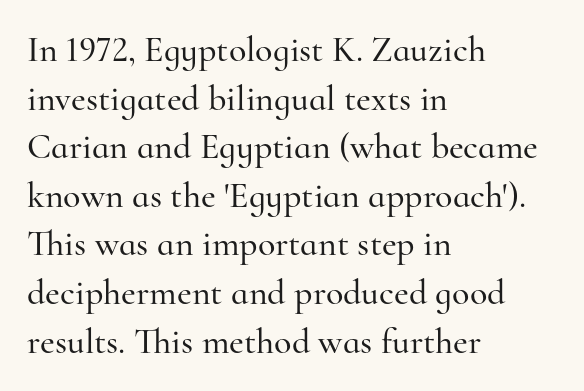
Q: Is the text italic (slanted)? A: No, it is upright.
Q: Is the typeface a serif or a sans-serif typeface? A: Serif.
Q: Is the text underlined? A: No.
Q: How is the paragraph aligned? A: Left-aligned.
Q: Is the spacing between letters normal or unusually wide? A: Normal.
Q: Is the spacing between lines tight, normal or loose? A: Normal.
Q: Width (condensed, normal, or wide)? A: Normal.
Q: Stroke contrast? A: High.
Q: x-height? A: Small.
Q: Monospaced? A: No.
